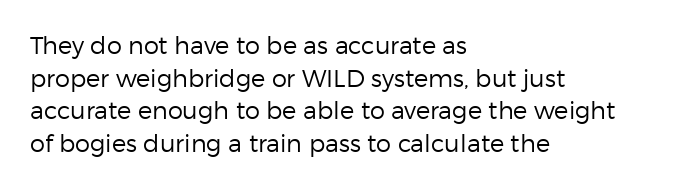
Plain, unruled lines of type. Ordinary non-slanted type is in use. Does extra space separate the letters? No, they use regular spacing. This is not heavy type; no bold has been used. These lines sit exactly where default settings would place them. Reading down the block, your eye returns to a fixed left position each line.
